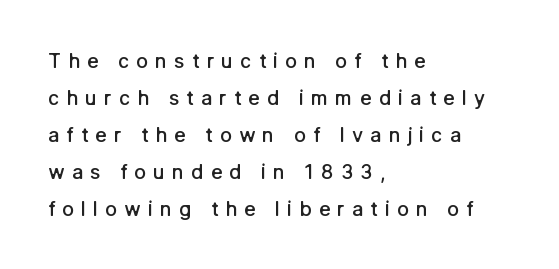
Plain, unruled lines of type. Words appear elongated and porous because spacing is wide. The font's upright variant was chosen for this text. Which margin do the lines hug? The left one — the right edge is uneven.
